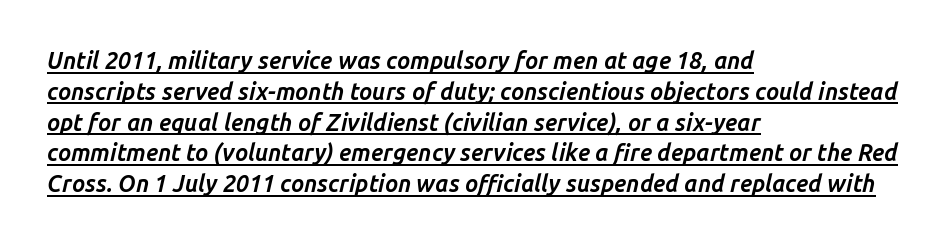
Q: Is the text bold? A: Yes.
Q: Is the text italic (slanted)? A: Yes, it leans right by about 14 degrees.
Q: Is the text underlined? A: Yes.
Q: How is the paragraph aligned? A: Left-aligned.
Q: Is the spacing between letters normal or unusually wide? A: Normal.
Q: Is the spacing between lines tight, normal or loose? A: Normal.
